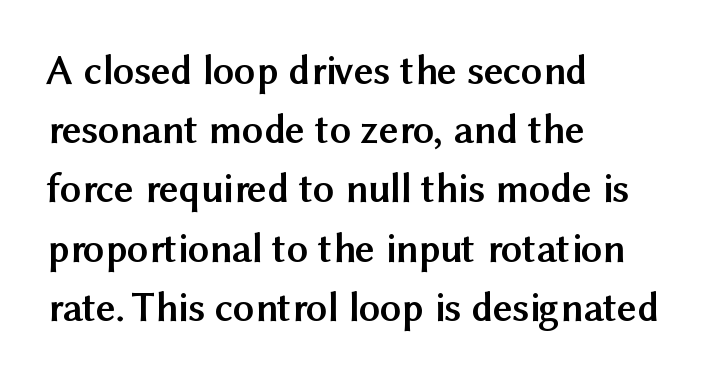
Q: Is the text bold? A: Yes.
Q: Is the text italic (slanted)? A: No, it is upright.
Q: Is the typeface a serif or a sans-serif typeface? A: Sans-serif.
Q: Is the text underlined? A: No.
Q: How is the paragraph aligned? A: Left-aligned.
Q: Is the spacing between letters normal or unusually wide? A: Normal.
Q: Is the spacing between lines tight, normal or loose? A: Normal.
Q: Width (condensed, normal, or wide)? A: Normal.
Q: Stroke contrast? A: Medium.
Q: x-height? A: Medium.
Q: Monospaced? A: No.
